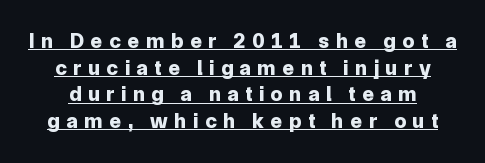
{"italic": "no", "bold": "yes", "underline": "yes", "line_spacing": "normal", "line_spacing_ratio": 1.27, "letter_spacing": "wide", "letter_spacing_em": 0.33, "glyph_px": 21}
